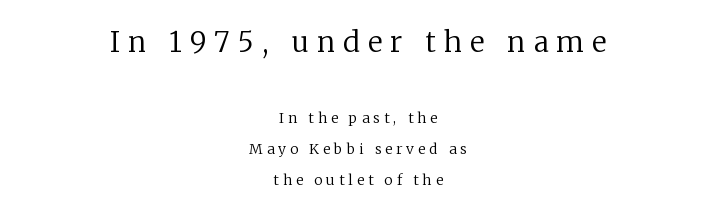
The image shows 28 px regular-weight serif type, upright; set centered, loose line spacing (2.23x), unusually wide letter spacing (+0.29 em), not underlined; the first (top) block is 2.0x larger; low stroke contrast and a medium x-height.
